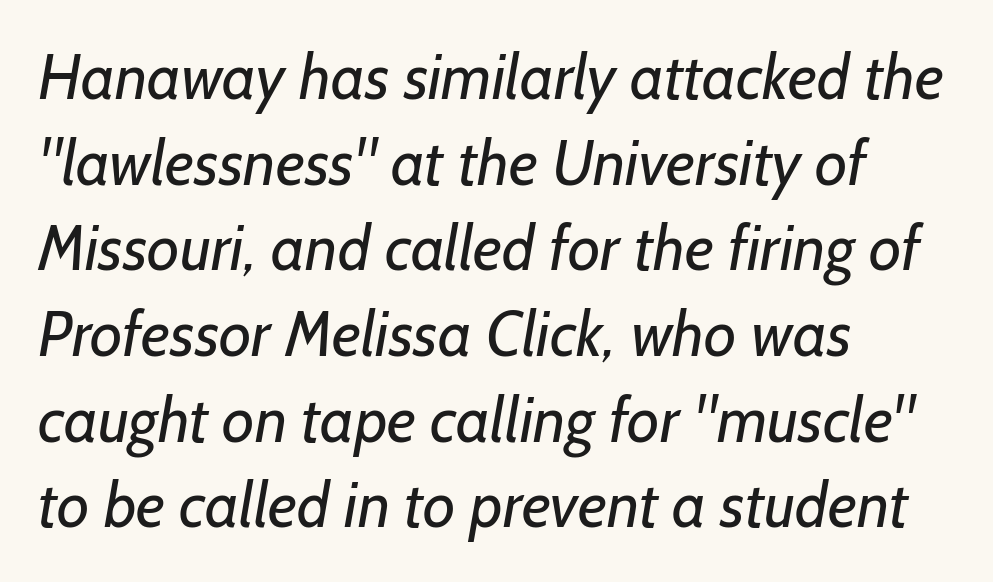
The image shows 63 px regular-weight sans-serif type; set left-aligned, normal line spacing (1.36x), normal letter spacing, not underlined; low stroke contrast and a medium x-height.
